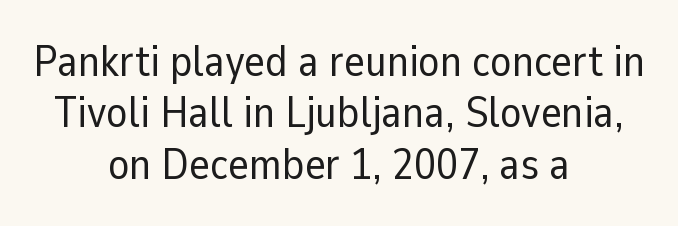
The passage shown is typed in a proportional face where columns would drift. Spacing between characters is what you'd get straight out of the box. Letters rest on an invisible, unmarked baseline. The letters stand upright; this is a roman face. Unbolded letterforms with no extra heft.
